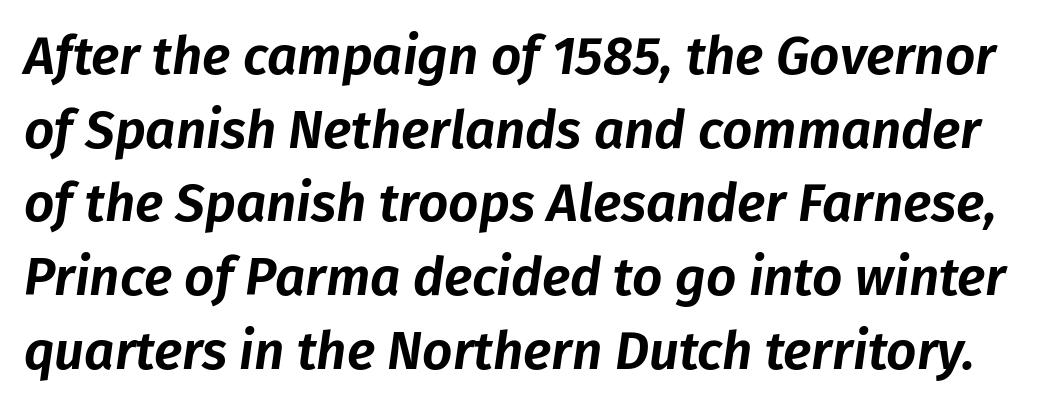
The image shows 53 px text type, italic (leaning right); set normal line spacing (1.39x), normal letter spacing, not underlined; low stroke contrast and a medium x-height.
